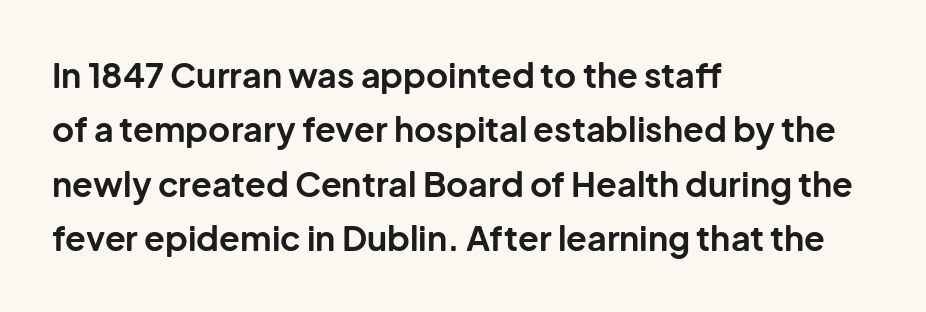
The image shows 34 px bold sans-serif type, upright; set left-aligned, normal line spacing (1.6x), normal letter spacing, not underlined; low stroke contrast and a medium x-height.
